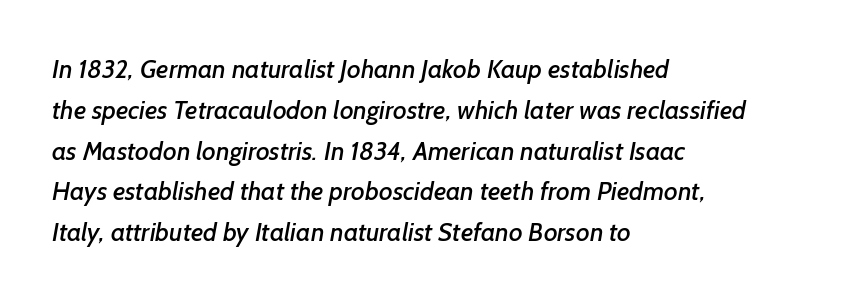
{"underline": "no", "align": "left", "line_spacing": "normal", "line_spacing_ratio": 1.57, "letter_spacing": "normal", "letter_spacing_em": 0.0, "glyph_px": 26}
